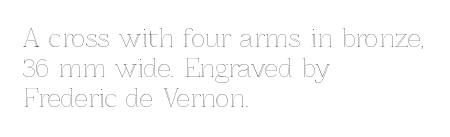
Q: Is the text italic (slanted)? A: No, it is upright.
Q: Is the text underlined? A: No.
Q: How is the paragraph aligned? A: Left-aligned.
Q: Is the spacing between letters normal or unusually wide? A: Normal.
